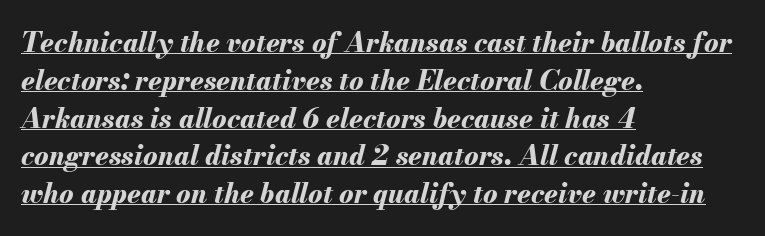
{"italic": "yes", "lean": "right", "slant_degrees": 13, "bold": "yes", "underline": "yes", "align": "left", "line_spacing": "normal", "line_spacing_ratio": 1.4, "letter_spacing": "normal", "letter_spacing_em": 0.0, "glyph_px": 27}
